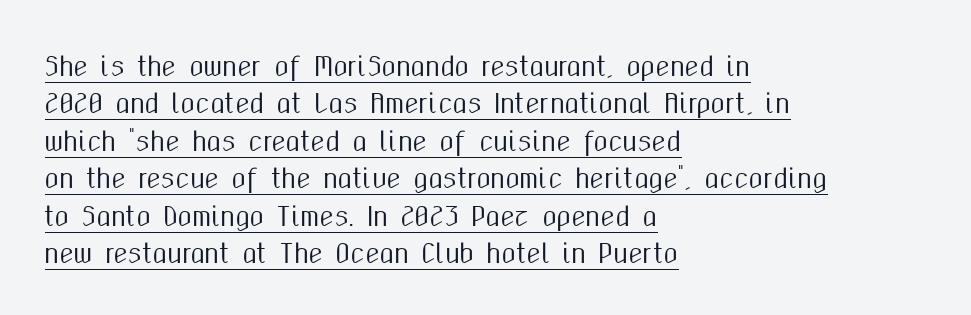
A roman cut, with each character standing at attention. The rag falls on the right side of this text block. Inter-character spacing is left at the font's built-in metrics. This is underlined copy, the kind a proofreader might mark for attention. The block of text has a typical density, with ordinary space between rows.
